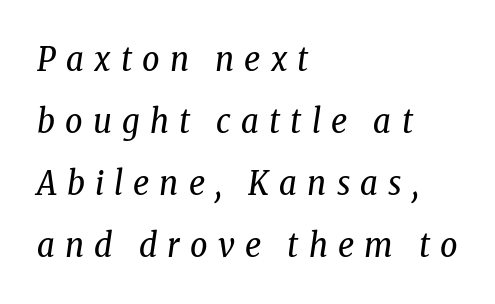
Is the block centered? No — it sits flush against the left margin. You can tell it's italic because the verticals aren't actually vertical. What stands out about the letter spacing? Its width — letters are far apart. Rule under the text: the space is simply empty.
